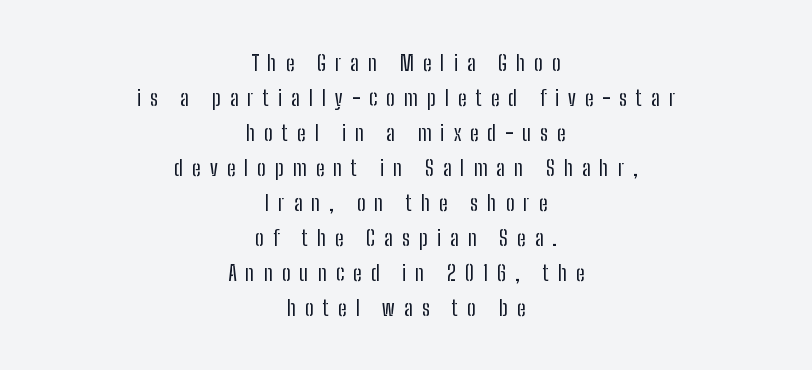
{"italic": "no", "bold": "no", "underline": "no", "align": "center", "line_spacing": "normal", "line_spacing_ratio": 1.59, "letter_spacing": "wide", "letter_spacing_em": 0.41, "glyph_px": 22}
